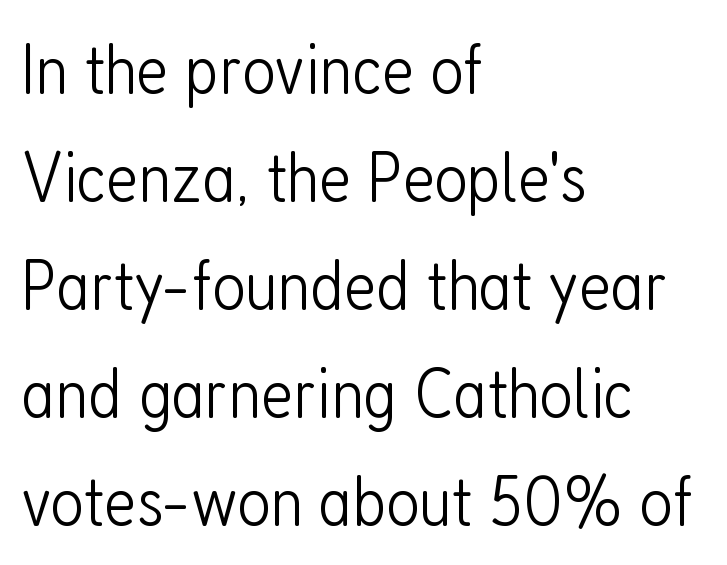
Line spacing here is normal. Note the varied advance widths — an 'i' is clearly narrower than an 'm'. Stroke thickness stays within the range of a standard reading face or lighter. The string is rendered with underlining switched off.
